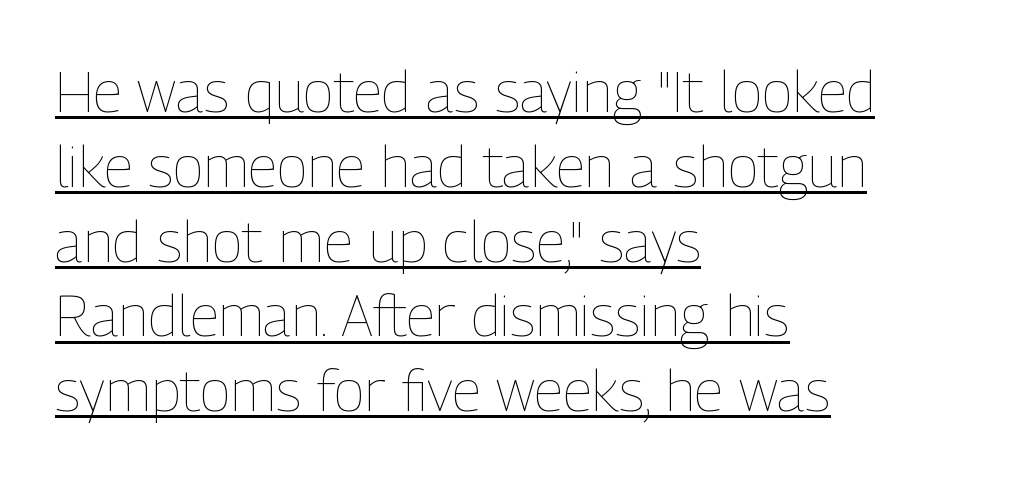
Q: Is the text bold? A: No.
Q: Is the text italic (slanted)? A: No, it is upright.
Q: Is the text underlined? A: Yes.
Q: How is the paragraph aligned? A: Left-aligned.
Q: Is the spacing between letters normal or unusually wide? A: Normal.
Q: Is the spacing between lines tight, normal or loose? A: Normal.
Q: Width (condensed, normal, or wide)? A: Condensed.
Q: Stroke contrast? A: Low.
Q: x-height? A: Medium.
Q: Monospaced? A: No.
